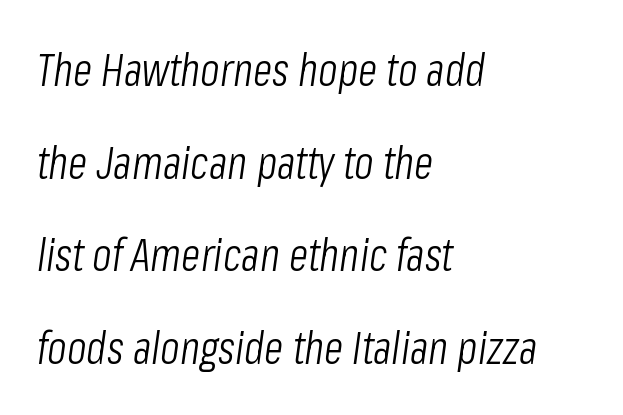
{"italic": "yes", "lean": "right", "slant_degrees": 8, "bold": "no", "weight": "light", "width": "condensed", "stroke_contrast": "low", "x_height": "medium", "monospaced": "no", "underline": "no", "align": "left", "line_spacing": "loose", "line_spacing_ratio": 2.06, "letter_spacing": "normal", "letter_spacing_em": 0.0, "glyph_px": 45}
